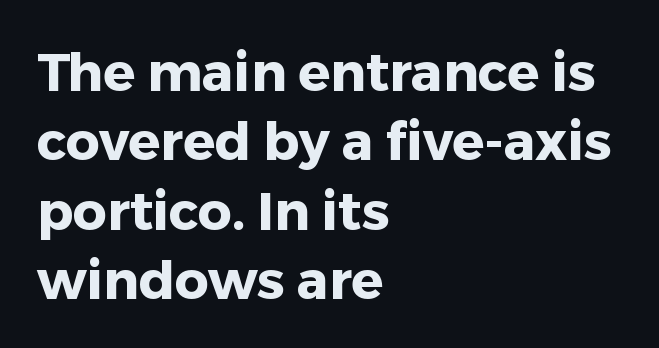
{"serif": "no", "italic": "no", "bold": "yes", "weight": "heavy", "width": "normal", "stroke_contrast": "low", "x_height": "medium", "monospaced": "no", "underline": "no", "align": "left", "line_spacing": "normal", "line_spacing_ratio": 1.31, "letter_spacing": "normal", "letter_spacing_em": 0.0, "glyph_px": 53}
